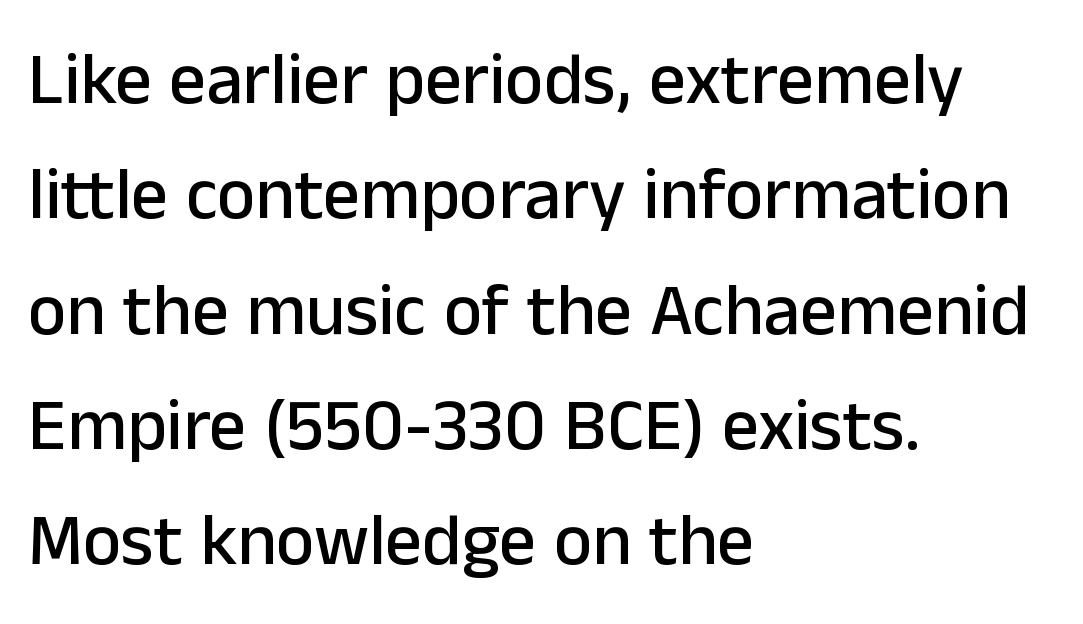
The image shows 73 px sans-serif type, upright; set left-aligned, normal line spacing (1.58x), normal letter spacing, not underlined; low stroke contrast and a medium x-height.
